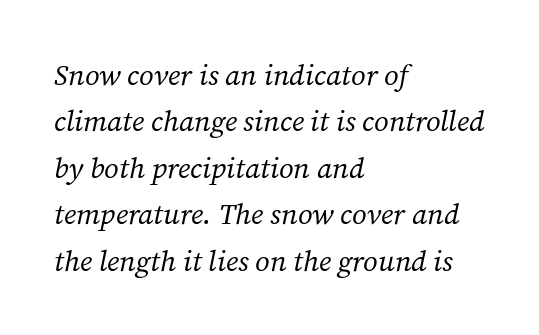
Q: Is the text bold? A: No.
Q: Is the text italic (slanted)? A: Yes, it leans right by about 12 degrees.
Q: Is the typeface a serif or a sans-serif typeface? A: Serif.
Q: Is the text underlined? A: No.
Q: How is the paragraph aligned? A: Left-aligned.
Q: Is the spacing between letters normal or unusually wide? A: Normal.
Q: Is the spacing between lines tight, normal or loose? A: Normal.
Q: Width (condensed, normal, or wide)? A: Normal.
Q: Stroke contrast? A: Medium.
Q: x-height? A: Medium.
Q: Monospaced? A: No.
